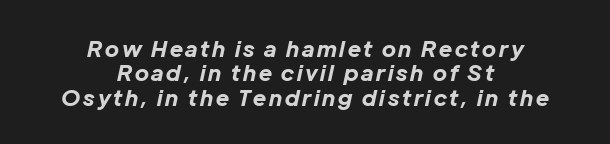
The image shows 22 px bold type, italic (leaning right); set centered, tight line spacing (1.11x), not underlined.
